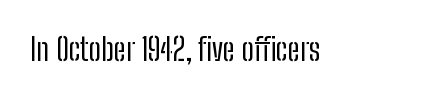
{"serif": "no", "italic": "no", "bold": "no", "weight": "regular", "width": "condensed", "stroke_contrast": "low", "x_height": "medium", "monospaced": "no", "underline": "no", "letter_spacing": "normal", "letter_spacing_em": 0.0, "glyph_px": 31}
